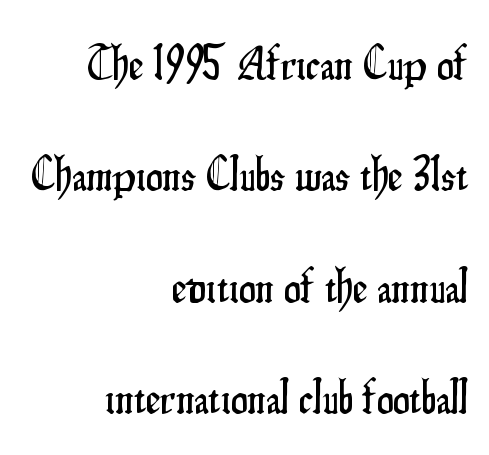
Q: Is the text italic (slanted)? A: No, it is upright.
Q: Is the typeface a serif or a sans-serif typeface? A: Sans-serif.
Q: Is the text underlined? A: No.
Q: How is the paragraph aligned? A: Right-aligned.
Q: Is the spacing between letters normal or unusually wide? A: Normal.
Q: Is the spacing between lines tight, normal or loose? A: Loose.
Q: Width (condensed, normal, or wide)? A: Condensed.
Q: Stroke contrast? A: Low.
Q: x-height? A: Small.
Q: Monospaced? A: No.
